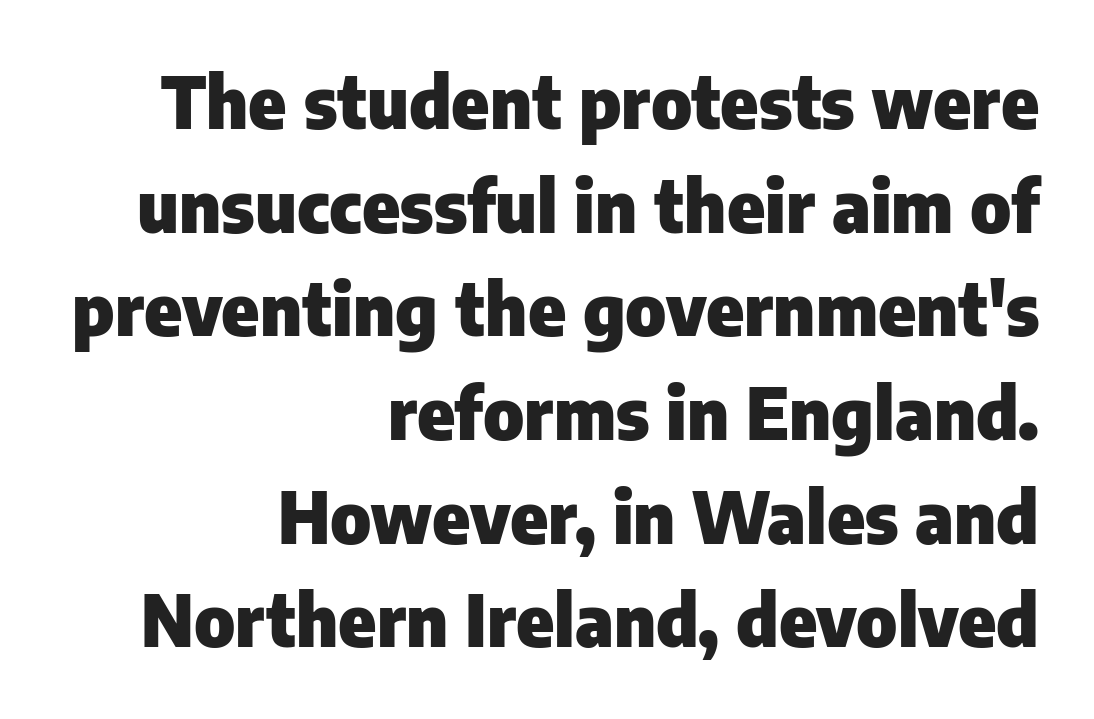
You could call the tracking neutral — neither tight nor loose. A typesetter would mark this as roman, not italic. The lines sit at an ordinary, default distance from one another. Strokes here are thick enough to call this a true bold.
